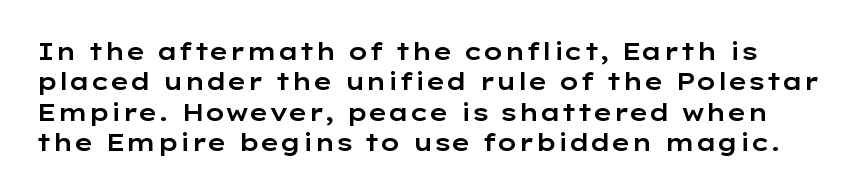
Characters follow at the spacing the type designer built in. The line-height multiplier appears to be the usual default. Ascenders rise straight up at ninety degrees. Just letters on the line, the space beneath them empty.
